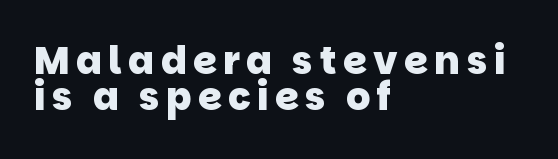
The image shows 38 px heavy sans-serif type; set left-aligned, tight line spacing (0.95x), not underlined; low stroke contrast and a large x-height.
